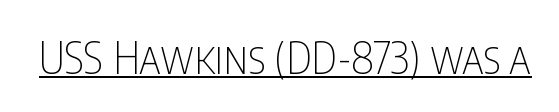
The image shows 44 px thin, condensed sans-serif type, upright; set normal letter spacing, underlined; low stroke contrast and a large x-height.
